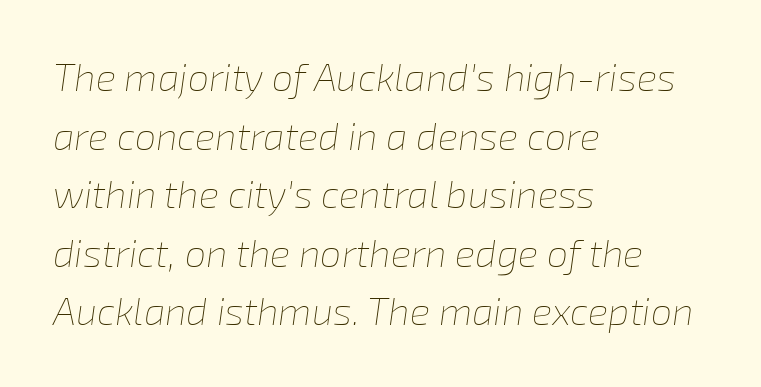
{"italic": "yes", "lean": "right", "slant_degrees": 8, "bold": "no", "weight": "thin", "width": "normal", "stroke_contrast": "low", "x_height": "medium", "monospaced": "no", "underline": "no", "align": "left", "line_spacing": "normal", "line_spacing_ratio": 1.54, "letter_spacing": "normal", "letter_spacing_em": 0.0, "glyph_px": 38}
